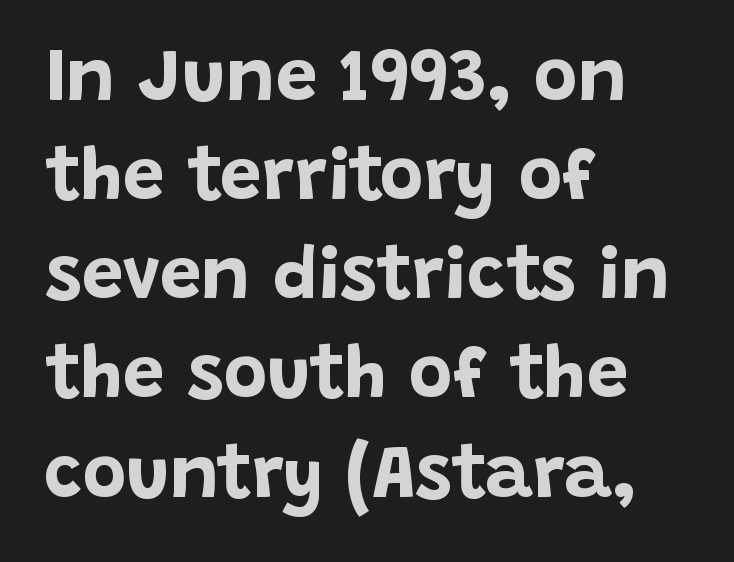
Q: Is the text bold? A: Yes.
Q: Is the text italic (slanted)? A: No, it is upright.
Q: Is the typeface a serif or a sans-serif typeface? A: Sans-serif.
Q: Is the text underlined? A: No.
Q: How is the paragraph aligned? A: Left-aligned.
Q: Is the spacing between letters normal or unusually wide? A: Normal.
Q: Is the spacing between lines tight, normal or loose? A: Normal.
Q: Width (condensed, normal, or wide)? A: Normal.
Q: Stroke contrast? A: Low.
Q: x-height? A: Large.
Q: Monospaced? A: No.
